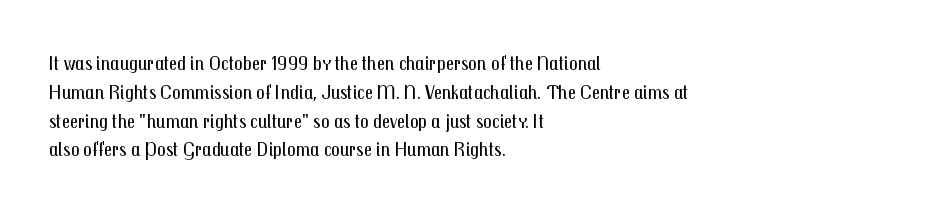
Each new line begins a customary step beneath the previous one. Stems here are at most as thick as an everyday book face. Words appear dense and cohesive because spacing is normal. Descenders hang freely into open space. The axis of the letterforms is exactly vertical.
